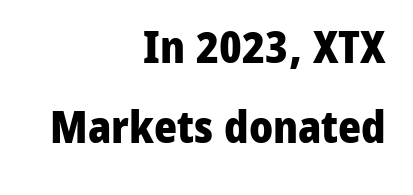
Emphasis by weight is at full strength: bold. Are there feet on the stems? There aren't — it's a sans. The passage shown is typed in a proportional face where columns would drift. A typesetter would mark this as roman, not italic. Clear beneath every line of the passage.
